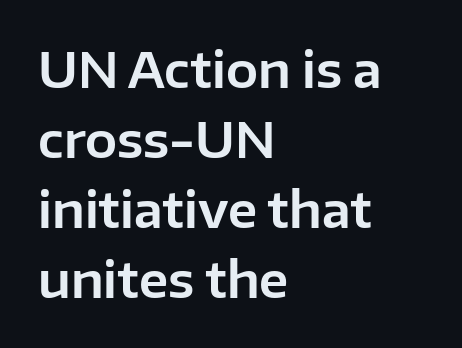
Q: Is the text italic (slanted)? A: No, it is upright.
Q: Is the typeface a serif or a sans-serif typeface? A: Sans-serif.
Q: Is the text underlined? A: No.
Q: How is the paragraph aligned? A: Left-aligned.
Q: Is the spacing between letters normal or unusually wide? A: Normal.
Q: Is the spacing between lines tight, normal or loose? A: Normal.
Q: Width (condensed, normal, or wide)? A: Normal.
Q: Stroke contrast? A: Low.
Q: x-height? A: Medium.
Q: Monospaced? A: No.
